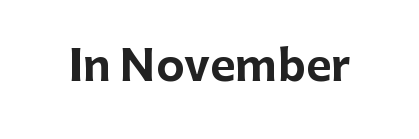
The image shows 43 px bold sans-serif type, upright; set normal letter spacing, not underlined; low stroke contrast and a medium x-height.
